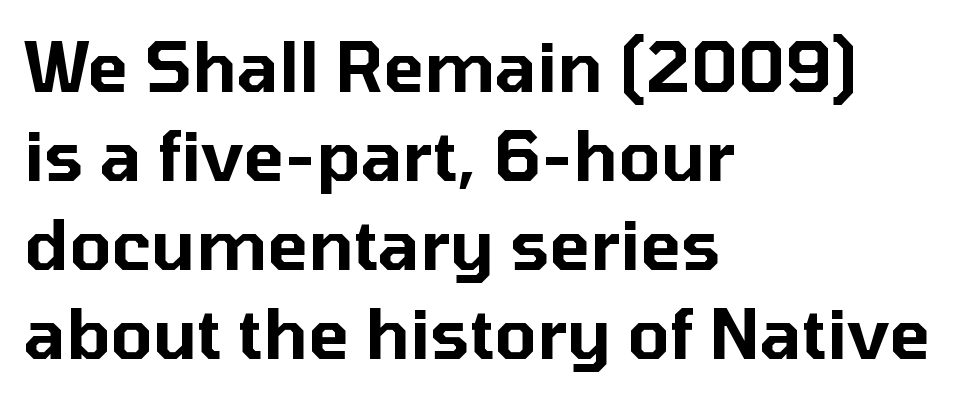
The image shows 68 px sans-serif type, upright; set left-aligned, normal line spacing (1.31x), normal letter spacing, not underlined; low stroke contrast and a medium x-height.
